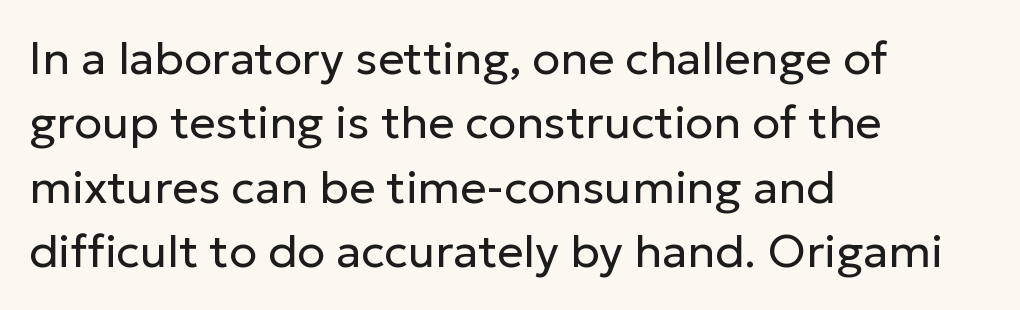
Q: Is the text bold? A: No.
Q: Is the text italic (slanted)? A: No, it is upright.
Q: Is the typeface a serif or a sans-serif typeface? A: Sans-serif.
Q: Is the text underlined? A: No.
Q: How is the paragraph aligned? A: Left-aligned.
Q: Is the spacing between letters normal or unusually wide? A: Normal.
Q: Is the spacing between lines tight, normal or loose? A: Normal.
Q: Width (condensed, normal, or wide)? A: Normal.
Q: Stroke contrast? A: Low.
Q: x-height? A: Medium.
Q: Monospaced? A: No.
